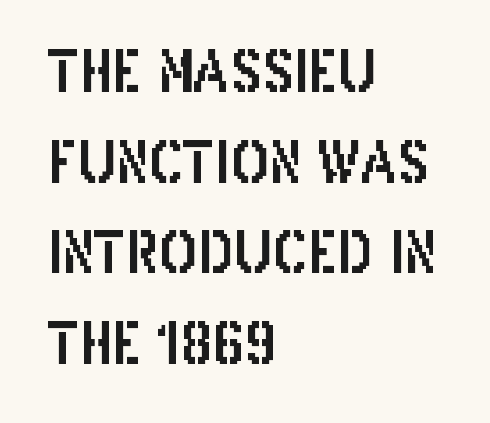
Grotesque or geometric, the face here clearly has no serifs. The designer left line spacing at the default. Beneath every word, the page is bare. The setting favours the left margin, as ordinary paragraphs usually do. Glyph-to-glyph distance matches everyday printed text.
